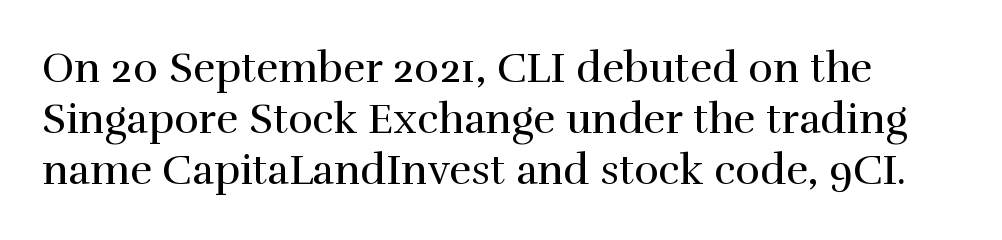
This sample uses a serif face. Default kerning and tracking; the words read as compact shapes. The letters advance in unequal steps, a hallmark of proportional type. The strokes carry an ordinary text weight at most. Decoration check: the copy has no underline.
